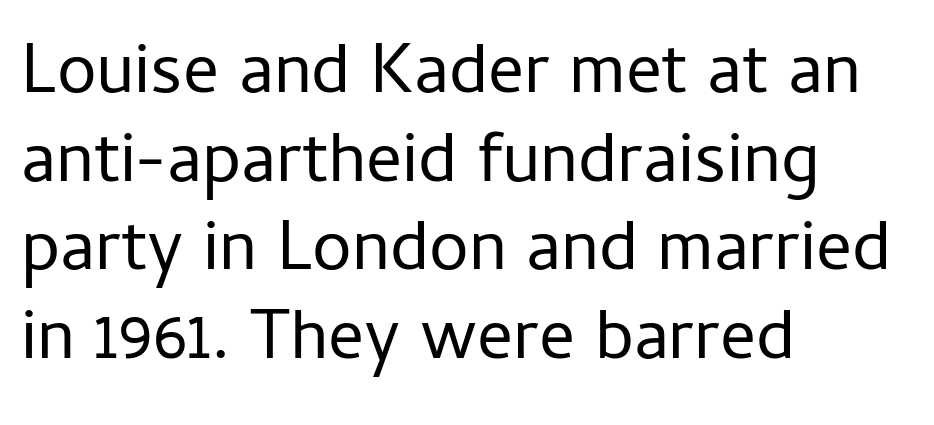
Upright lettering throughout. Tracking value appears to be zero — textbook default spacing. This sample has the flowing, uneven cadence of proportional lettering. Vertical stems look standard width or narrower in stroke. Is this a sans? Yes — the strokes have no serifs. The rows are spaced the way most documents space them.
